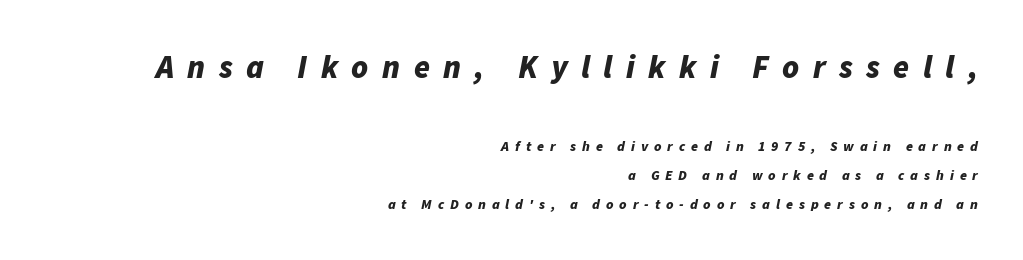
{"italic": "yes", "lean": "right", "slant_degrees": 11, "bold": "yes", "weight": "bold", "width": "normal", "stroke_contrast": "low", "x_height": "medium", "monospaced": "no", "underline": "no", "align": "right", "line_spacing": "loose", "line_spacing_ratio": 2.05, "letter_spacing": "wide", "letter_spacing_em": 0.42, "larger_block": "first", "size_ratio": 2.29, "glyph_px": 32}
